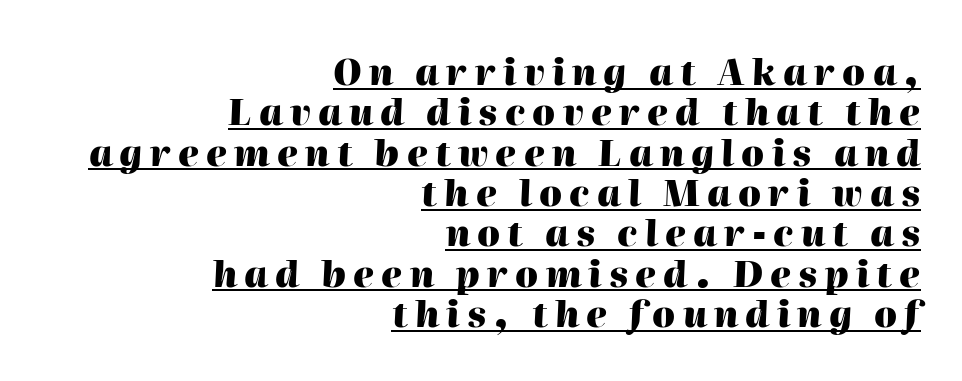
Q: Is the text bold? A: Yes.
Q: Is the text italic (slanted)? A: Yes, it leans right by about 2 degrees.
Q: Is the text underlined? A: Yes.
Q: How is the paragraph aligned? A: Right-aligned.
Q: Is the spacing between letters normal or unusually wide? A: Unusually wide.
Q: Is the spacing between lines tight, normal or loose? A: Tight.
Q: Width (condensed, normal, or wide)? A: Normal.
Q: Stroke contrast? A: High.
Q: x-height? A: Medium.
Q: Monospaced? A: No.
